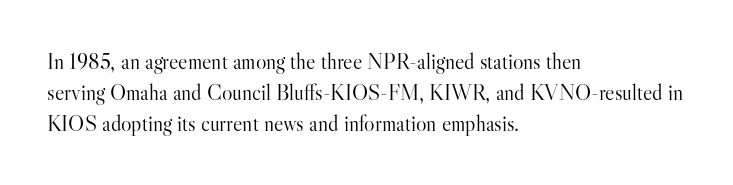
The image shows 22 px text type, upright; set left-aligned, normal line spacing (1.41x), normal letter spacing, not underlined.
